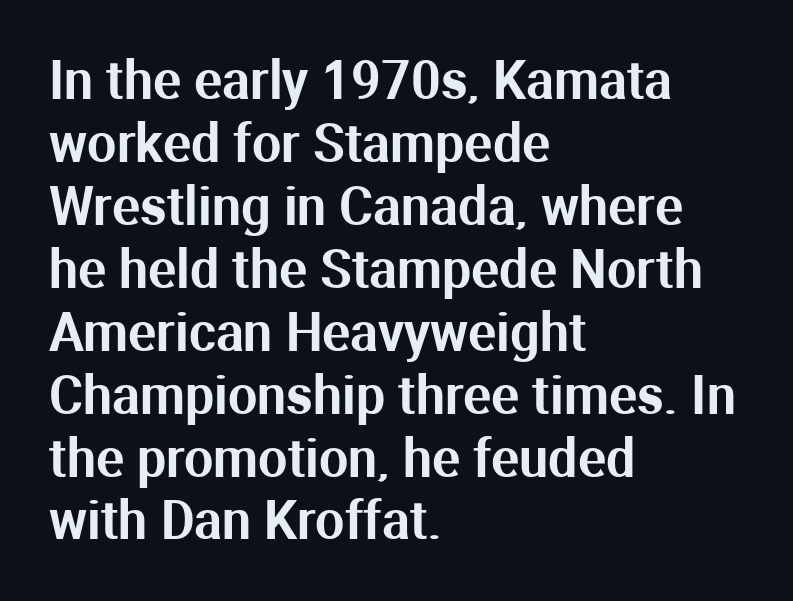
The image shows 52 px sans-serif type, upright; set left-aligned, line spacing 1.21x, normal letter spacing, not underlined; medium stroke contrast and a medium x-height.
